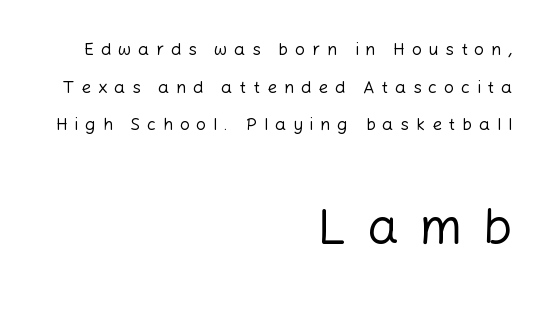
To sum up the face: it is a sans, with no serifs. Right-aligned paragraph, ragged on the left. A light-to-regular cut is what we see here. Each new line begins a long way beneath the previous one. Do the characters align in a grid? No, the font is proportional. It's the straight-up-and-down kind of type.
